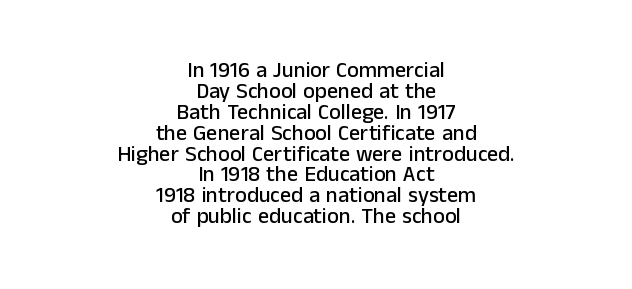
{"italic": "no", "underline": "no", "align": "center", "line_spacing": "tight", "line_spacing_ratio": 0.95, "letter_spacing": "normal", "letter_spacing_em": 0.0, "glyph_px": 22}
